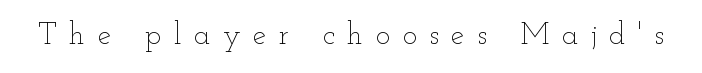
{"italic": "no", "bold": "no", "weight": "thin", "width": "wide", "stroke_contrast": "low", "x_height": "small", "monospaced": "no", "underline": "no", "letter_spacing": "wide", "letter_spacing_em": 0.42, "glyph_px": 30}
